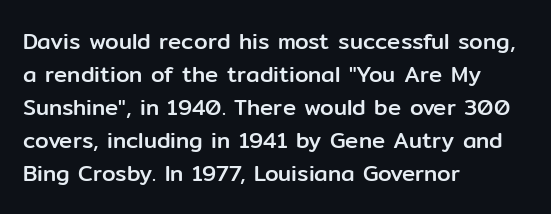
The image shows 22 px text type, upright; set left-aligned, normal line spacing (1.5x), normal letter spacing, not underlined.
